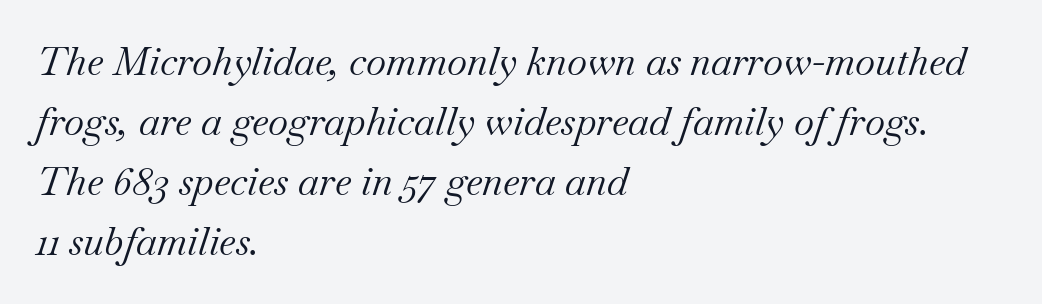
{"serif": "yes", "italic": "yes", "lean": "right", "slant_degrees": 18, "bold": "no", "weight": "regular", "width": "normal", "stroke_contrast": "medium", "x_height": "small", "monospaced": "no", "underline": "no", "align": "left", "line_spacing": "normal", "line_spacing_ratio": 1.54, "letter_spacing": "normal", "letter_spacing_em": 0.0, "glyph_px": 39}
